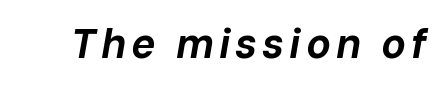
Q: Is the text bold? A: Yes.
Q: Is the text italic (slanted)? A: Yes, it leans right by about 10 degrees.
Q: Is the text underlined? A: No.
Q: Width (condensed, normal, or wide)? A: Normal.
Q: Stroke contrast? A: Low.
Q: x-height? A: Medium.
Q: Monospaced? A: No.
